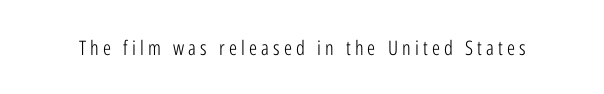
Q: Is the text bold? A: No.
Q: Is the text italic (slanted)? A: No, it is upright.
Q: Is the text underlined? A: No.
Q: Is the spacing between letters normal or unusually wide? A: Unusually wide.
